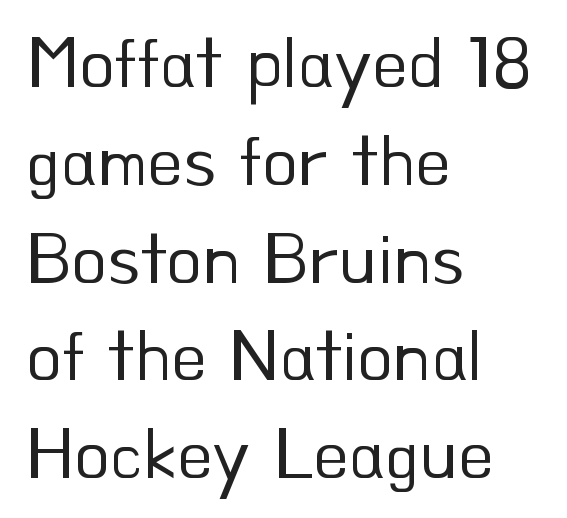
Q: Is the text bold? A: No.
Q: Is the text italic (slanted)? A: No, it is upright.
Q: Is the typeface a serif or a sans-serif typeface? A: Sans-serif.
Q: Is the text underlined? A: No.
Q: How is the paragraph aligned? A: Left-aligned.
Q: Is the spacing between letters normal or unusually wide? A: Normal.
Q: Is the spacing between lines tight, normal or loose? A: Normal.
Q: Width (condensed, normal, or wide)? A: Normal.
Q: Stroke contrast? A: Low.
Q: x-height? A: Small.
Q: Monospaced? A: No.
